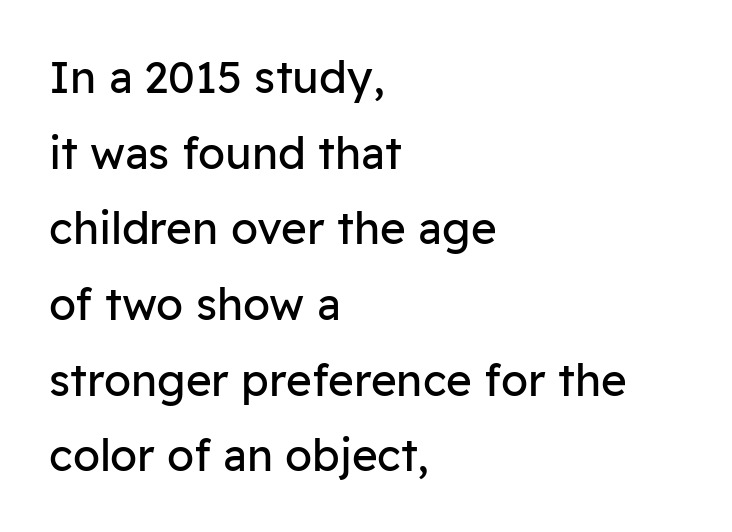
This sample is left-justified, so line endings fall wherever the words run out. No italicization has been applied; the sample stays upright. This rendering employs a face without finishing strokes, i.e., a sans-serif. Nobody drew a line under any word here. Note the varied advance widths — an 'i' is clearly narrower than an 'm'. The passage shown is not bold in any degree.
